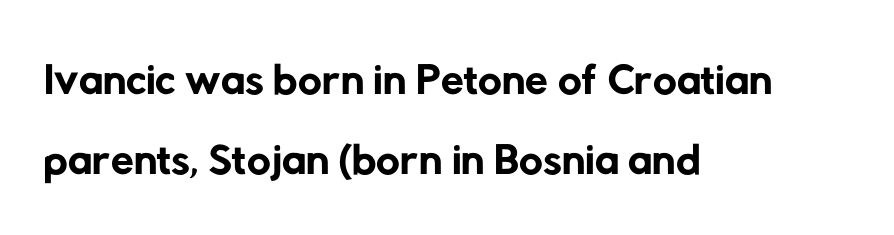
Q: Is the text bold? A: No.
Q: Is the typeface a serif or a sans-serif typeface? A: Sans-serif.
Q: Is the text underlined? A: No.
Q: How is the paragraph aligned? A: Left-aligned.
Q: Is the spacing between letters normal or unusually wide? A: Normal.
Q: Width (condensed, normal, or wide)? A: Normal.
Q: Stroke contrast? A: Low.
Q: x-height? A: Medium.
Q: Monospaced? A: No.
